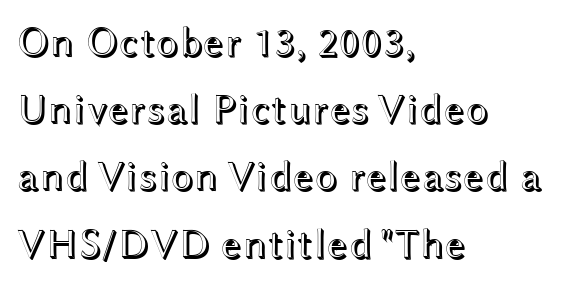
The image shows 42 px wide type, upright; set left-aligned, normal line spacing (1.6x), normal letter spacing, not underlined; a medium x-height.
